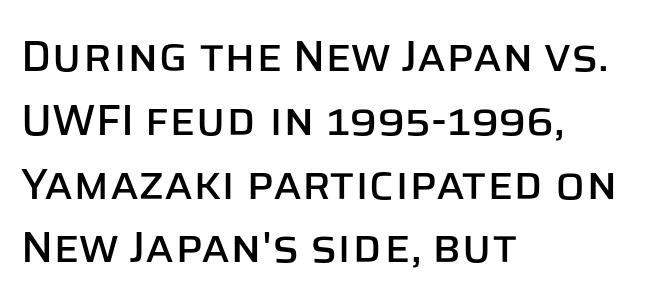
Q: Is the text italic (slanted)? A: No, it is upright.
Q: Is the typeface a serif or a sans-serif typeface? A: Sans-serif.
Q: Is the text underlined? A: No.
Q: How is the paragraph aligned? A: Left-aligned.
Q: Is the spacing between letters normal or unusually wide? A: Normal.
Q: Is the spacing between lines tight, normal or loose? A: Normal.
Q: Width (condensed, normal, or wide)? A: Normal.
Q: Stroke contrast? A: Low.
Q: x-height? A: Large.
Q: Monospaced? A: No.
